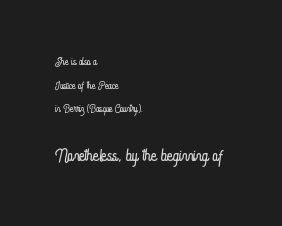
Q: Is the text bold? A: No.
Q: Is the text underlined? A: No.
Q: How is the paragraph aligned? A: Left-aligned.
Q: Is the spacing between letters normal or unusually wide? A: Normal.
Q: Is the spacing between lines tight, normal or loose? A: Normal.
Q: Which block of text is set in a larger size, the first (top) or the second (bottom)? A: The second (bottom) one.
